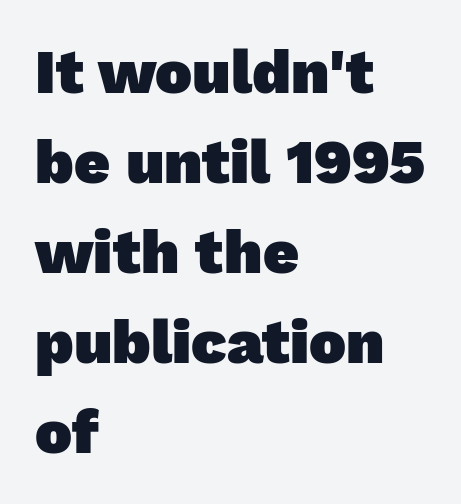
{"serif": "no", "bold": "yes", "weight": "heavy", "width": "normal", "stroke_contrast": "low", "x_height": "medium", "monospaced": "no", "underline": "no", "align": "left", "line_spacing": "normal", "line_spacing_ratio": 1.45, "letter_spacing": "normal", "letter_spacing_em": 0.0, "glyph_px": 62}
